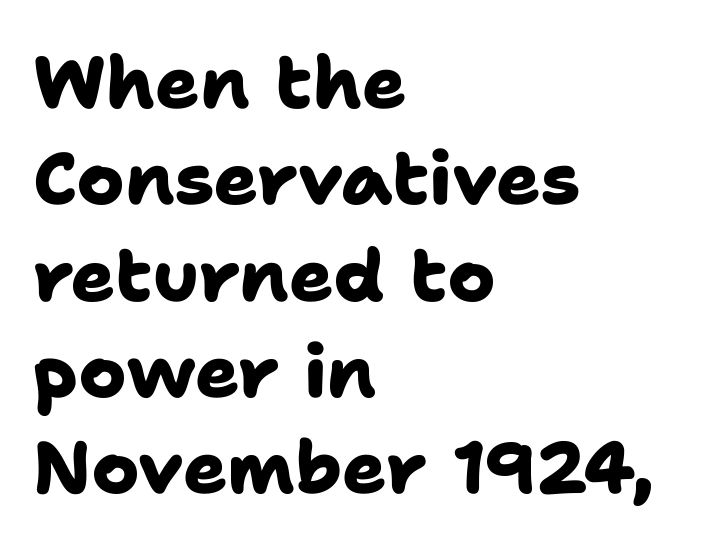
Character widths vary here, with narrow letters taking less room than wide ones. Observe the ordinary spacing: letters are neighbours, not strangers. This sample is left-justified, so line endings fall wherever the words run out. The rendering uses a moderate line-height, typical for paragraphs.
